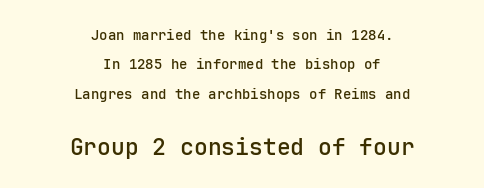
{"italic": "no", "underline": "no", "align": "center", "line_spacing": "loose", "line_spacing_ratio": 2.09, "letter_spacing": "normal", "letter_spacing_em": 0.0, "larger_block": "second", "size_ratio": 1.64, "glyph_px": 23}
